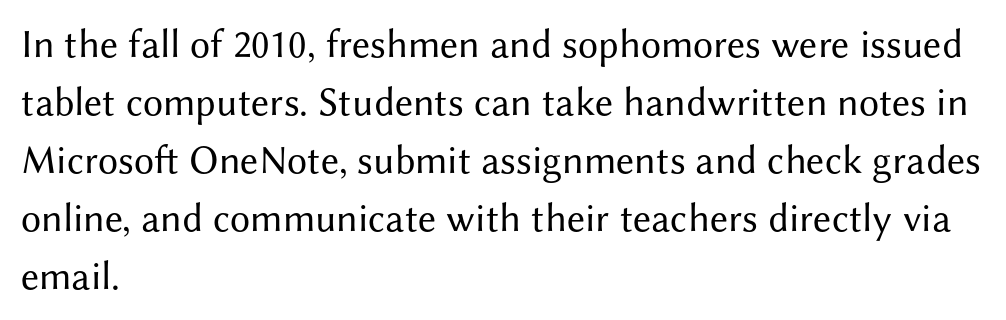
{"serif": "no", "italic": "no", "bold": "no", "weight": "regular", "width": "normal", "stroke_contrast": "medium", "x_height": "medium", "monospaced": "no", "underline": "no", "align": "left", "line_spacing": "normal", "line_spacing_ratio": 1.45, "letter_spacing": "normal", "letter_spacing_em": 0.0, "glyph_px": 40}
